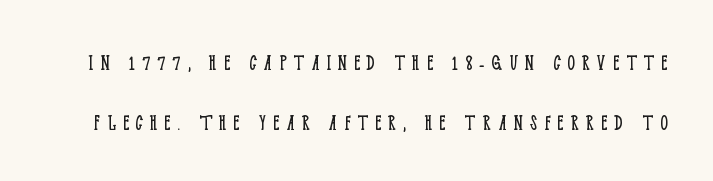
Q: Is the text bold? A: No.
Q: Is the text italic (slanted)? A: No, it is upright.
Q: Is the text underlined? A: No.
Q: Is the spacing between letters normal or unusually wide? A: Unusually wide.
Q: Is the spacing between lines tight, normal or loose? A: Loose.
